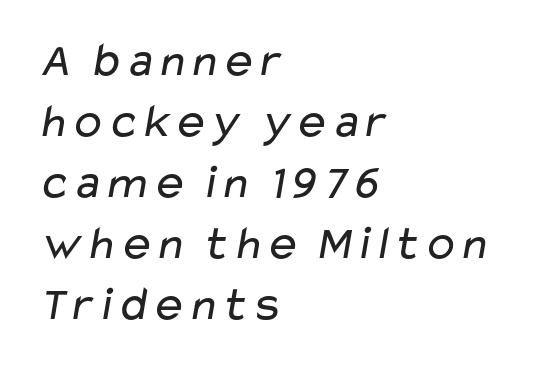
The image shows 48 px regular-weight, wide sans-serif type; set left-aligned, normal line spacing (1.27x), normal letter spacing, not underlined; low stroke contrast and a medium x-height.
